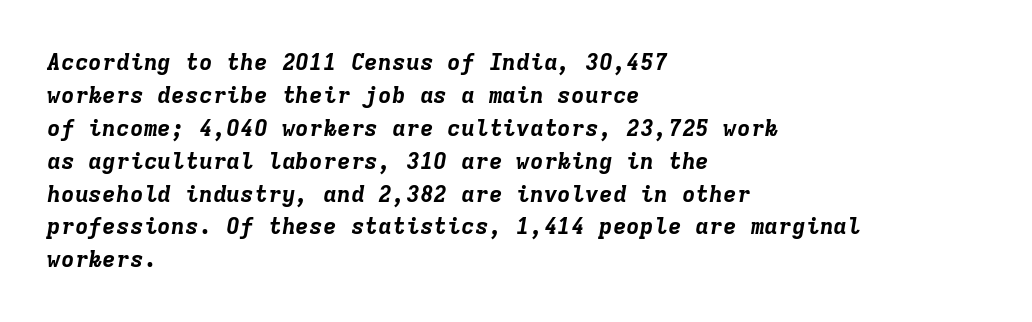
Interline gaps are of average width in this sample. Does extra space separate the letters? No, they use regular spacing. A full-strength bold gives these letters their thick strokes. Descender tails drop into unmarked territory. Teacher's note: observe the even left margin — that is flush-left alignment.
